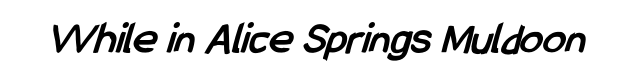
Do the characters align in a grid? No, the font is proportional. Caption: standard tracking, unaltered. The face used here is a sans, in the tradition of grotesques and geometrics. Unmarked baselines from the first word to the last. Strokes here are thick enough to call this a true bold.
